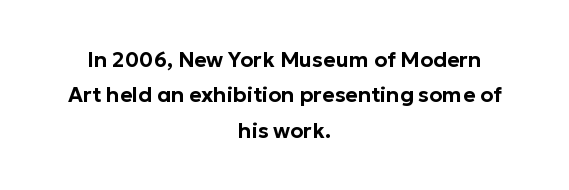
{"italic": "no", "underline": "no", "align": "center", "line_spacing": "normal", "line_spacing_ratio": 1.69, "letter_spacing": "normal", "letter_spacing_em": 0.0, "glyph_px": 21}
